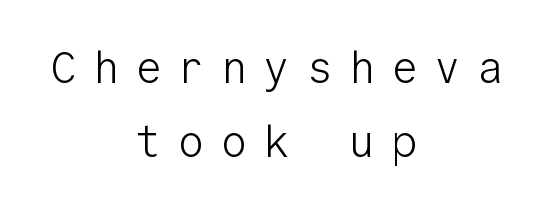
Summary of weight: not heavy and not bold. Beneath every word, the page is bare. Type style note: lacks serifs. The rendering uses typewriter-style spacing with identical character cells. The axis of the letterforms is exactly vertical. The lines sit at an ordinary, default distance from one another.
